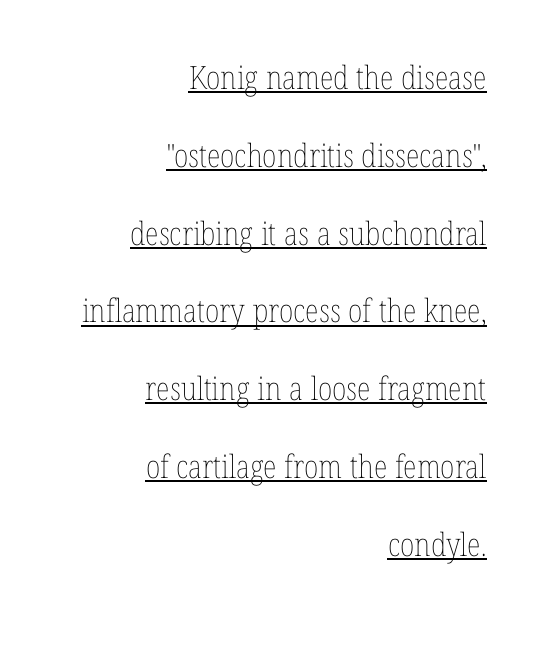
{"italic": "no", "bold": "no", "weight": "thin", "width": "condensed", "stroke_contrast": "low", "x_height": "medium", "monospaced": "no", "underline": "yes", "align": "right", "line_spacing": "loose", "line_spacing_ratio": 2.43, "letter_spacing": "normal", "letter_spacing_em": 0.0, "glyph_px": 32}
